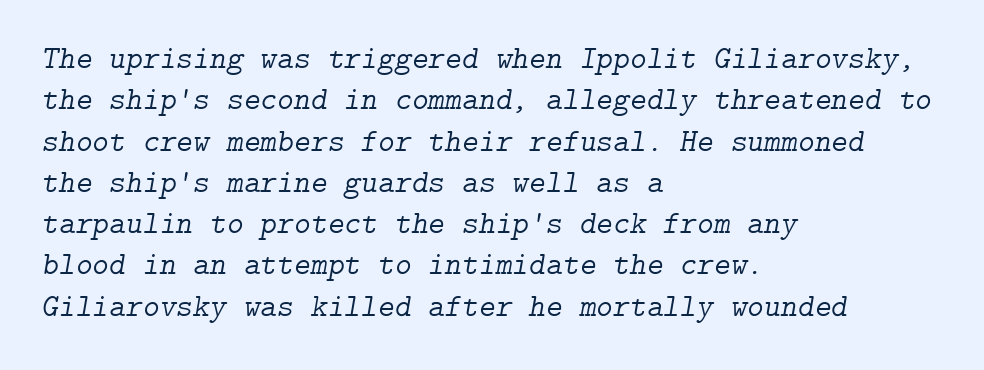
The tracking reads as untouched default to a designer's eye. Type style note: has serifs. When letters slant like this, we call the style italic. The paragraph shown leans on its left margin. Weight: in the light-to-regular range.
